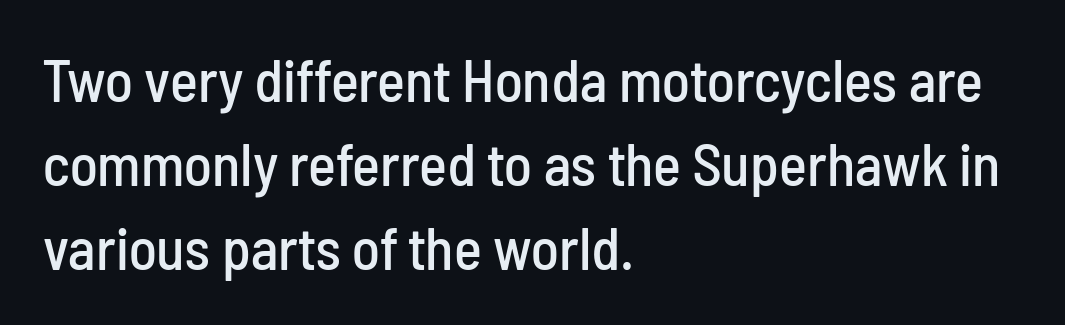
{"serif": "no", "italic": "no", "width": "condensed", "stroke_contrast": "low", "x_height": "medium", "monospaced": "no", "underline": "no", "align": "left", "line_spacing": "normal", "line_spacing_ratio": 1.42, "letter_spacing": "normal", "letter_spacing_em": 0.0, "glyph_px": 59}
